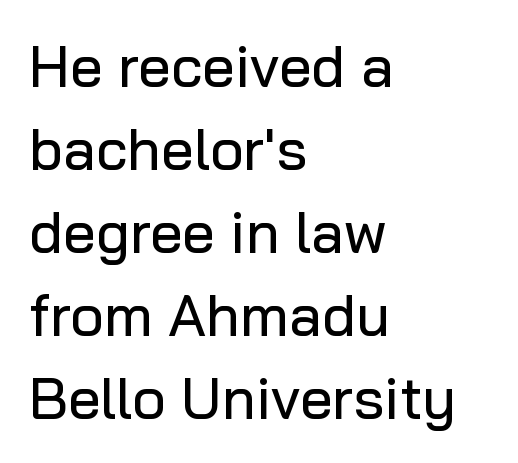
Q: Is the text italic (slanted)? A: No, it is upright.
Q: Is the typeface a serif or a sans-serif typeface? A: Sans-serif.
Q: Is the text underlined? A: No.
Q: How is the paragraph aligned? A: Left-aligned.
Q: Is the spacing between letters normal or unusually wide? A: Normal.
Q: Is the spacing between lines tight, normal or loose? A: Normal.
Q: Width (condensed, normal, or wide)? A: Normal.
Q: Stroke contrast? A: Low.
Q: x-height? A: Medium.
Q: Monospaced? A: No.
